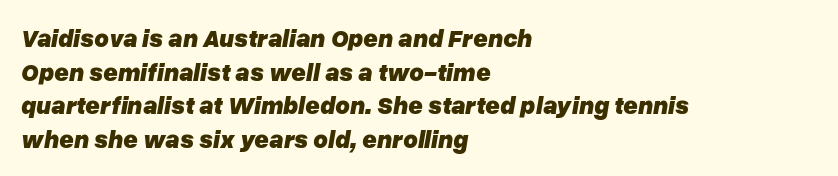
{"italic": "yes", "lean": "right", "slant_degrees": 10, "bold": "yes", "underline": "no", "align": "left", "line_spacing": "normal", "line_spacing_ratio": 1.35, "letter_spacing": "normal", "letter_spacing_em": 0.0, "glyph_px": 25}
